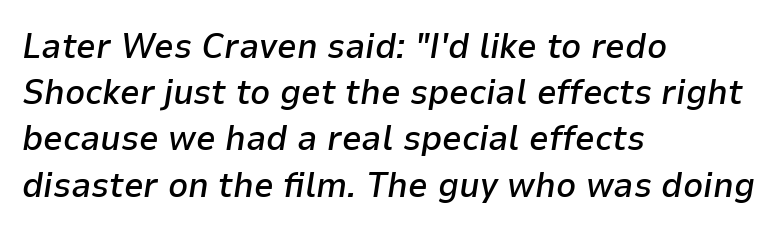
The image shows 35 px semibold type, italic (leaning right); set left-aligned, normal line spacing (1.32x), normal letter spacing, not underlined; low stroke contrast and a medium x-height.
